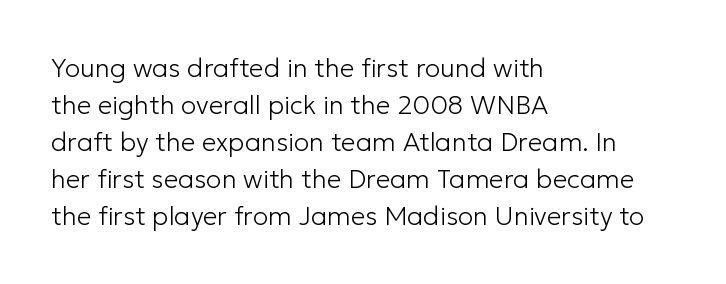
Q: Is the text bold? A: No.
Q: Is the text italic (slanted)? A: No, it is upright.
Q: Is the text underlined? A: No.
Q: How is the paragraph aligned? A: Left-aligned.
Q: Is the spacing between letters normal or unusually wide? A: Normal.
Q: Is the spacing between lines tight, normal or loose? A: Normal.
